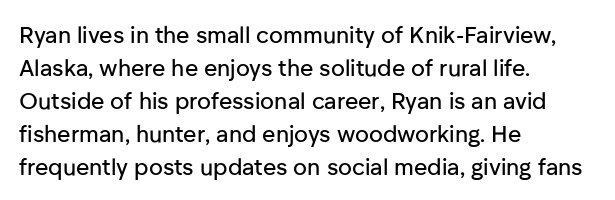
{"italic": "no", "underline": "no", "align": "left", "line_spacing": "normal", "line_spacing_ratio": 1.44, "letter_spacing": "normal", "letter_spacing_em": 0.0, "glyph_px": 23}
